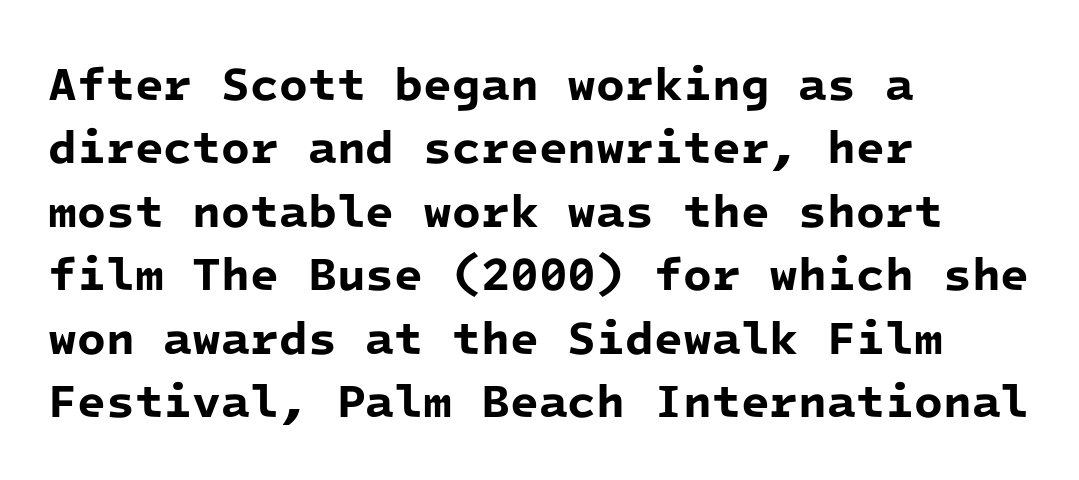
These lines are rendered in a fixed-pitch font. Any mark beneath the type? The region is blank. Observe the ordinary spacing: letters are neighbours, not strangers. Is this a sans? Yes — the strokes have no serifs. The rendering anchors every line to the left-hand side.
